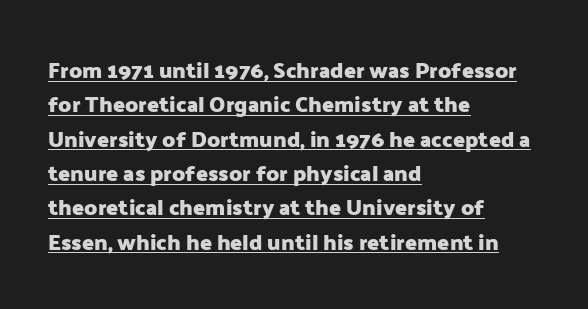
Caption: bold face, heavy strokes. You can tell it's not italic because the verticals are truly vertical. The rows are spaced the way most documents space them. This rendering leaves character spacing at its baseline value.
